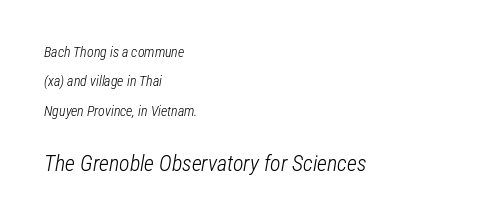
The image shows 22 px text type, italic (leaning right); set left-aligned, loose line spacing (2.1x), normal letter spacing, not underlined; the second (bottom) block is 1.57x larger.
